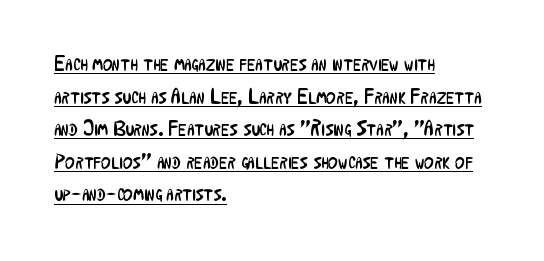
Q: Is the text bold? A: No.
Q: Is the text italic (slanted)? A: No, it is upright.
Q: Is the text underlined? A: Yes.
Q: How is the paragraph aligned? A: Left-aligned.
Q: Is the spacing between letters normal or unusually wide? A: Normal.
Q: Is the spacing between lines tight, normal or loose? A: Normal.
